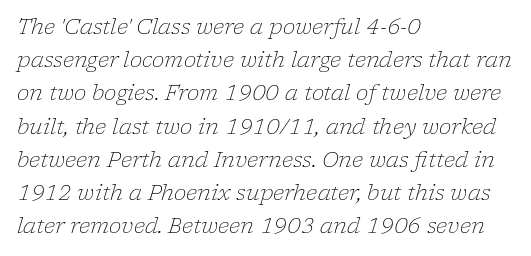
Plain, unruled lines of type. No extra ink here — the face is not bold. Notice how the passage keeps a crisp vertical edge on the left only. The lines sit at an ordinary, default distance from one another. The type is set solid horizontally, with unmodified tracking. An italicized treatment has been applied to the whole sample.
